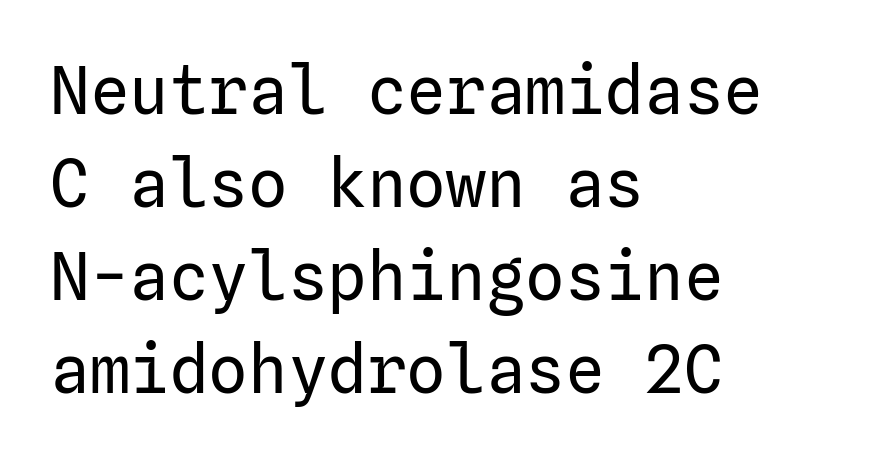
Look at the tracking — it's just the regular setting, nothing added. The face looks like a standard text weight, possibly lighter. Notice how descenders clear the ascenders below comfortably — that's standard leading. Every character sits straight up, as roman type does. The type family on display is of the sans-serif kind.
